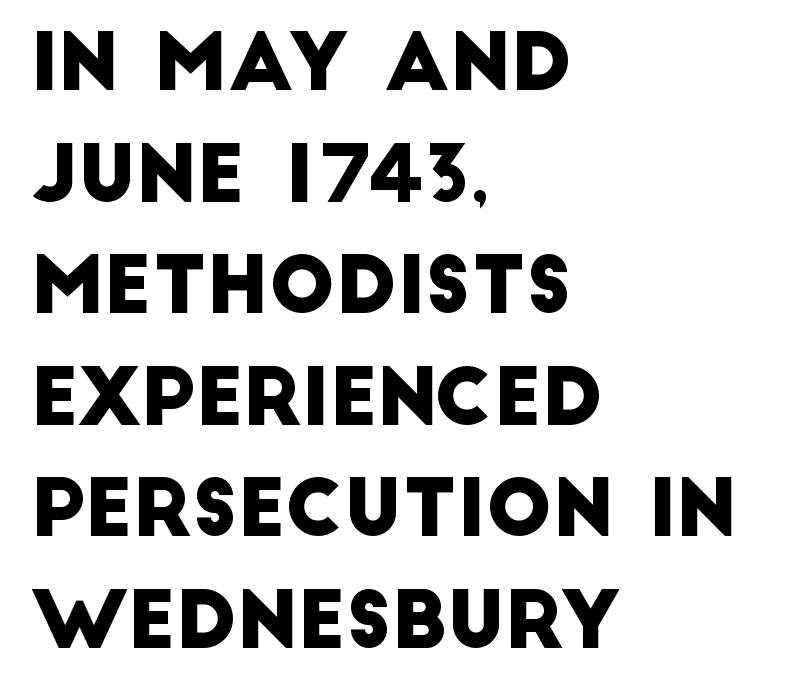
{"serif": "no", "width": "normal", "stroke_contrast": "low", "x_height": "large", "monospaced": "no", "underline": "no", "align": "left", "line_spacing": "normal", "line_spacing_ratio": 1.43, "letter_spacing": "normal", "letter_spacing_em": 0.0, "glyph_px": 78}
